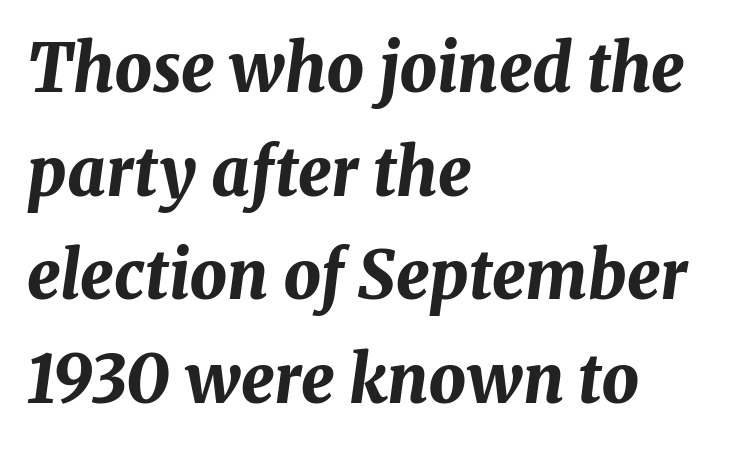
Words appear dense and cohesive because spacing is normal. Pretty heavy lettering here — definitely bold. The rendering applies a slant to the glyphs. A normal amount of white space separates one row of letters from the next. Spacing verdict: proportional, widths tailored to each character.
